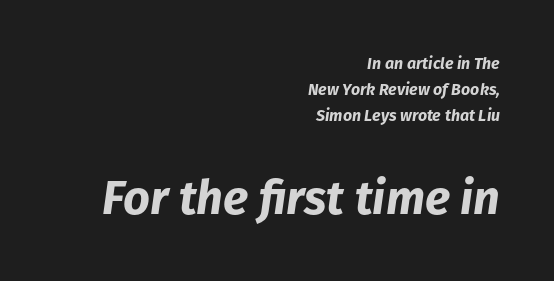
Q: Is the text bold? A: Yes.
Q: Is the text italic (slanted)? A: Yes, it leans right by about 8 degrees.
Q: Is the text underlined? A: No.
Q: How is the paragraph aligned? A: Right-aligned.
Q: Is the spacing between letters normal or unusually wide? A: Normal.
Q: Is the spacing between lines tight, normal or loose? A: Normal.
Q: Which block of text is set in a larger size, the first (top) or the second (bottom)? A: The second (bottom) one.
Q: Width (condensed, normal, or wide)? A: Normal.
Q: Stroke contrast? A: Low.
Q: x-height? A: Medium.
Q: Monospaced? A: No.
